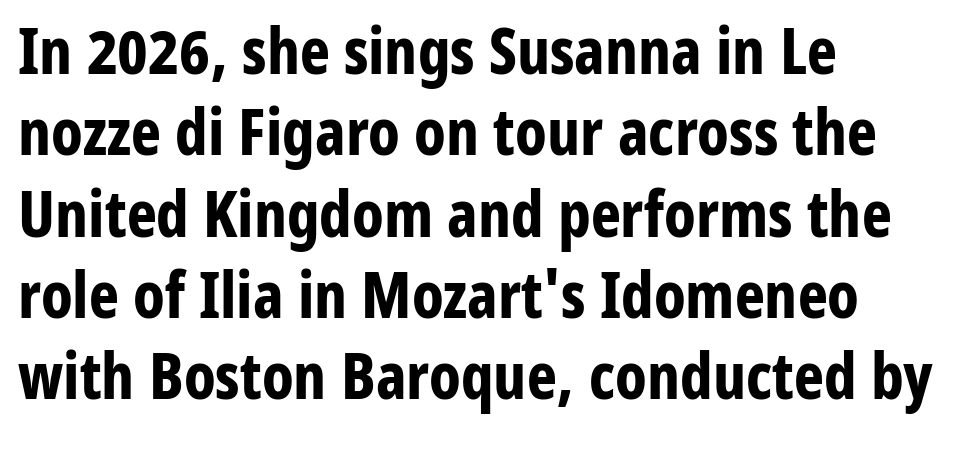
{"serif": "no", "italic": "no", "bold": "yes", "weight": "bold", "width": "condensed", "stroke_contrast": "low", "x_height": "medium", "monospaced": "no", "underline": "no", "align": "left", "line_spacing": "normal", "line_spacing_ratio": 1.27, "letter_spacing": "normal", "letter_spacing_em": 0.0, "glyph_px": 64}
